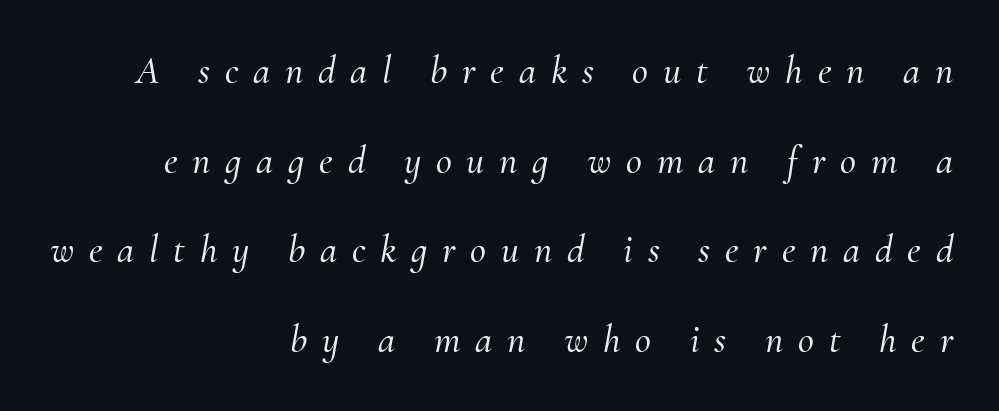
The image shows 39 px serif type, italic (leaning right); set right-aligned, loose line spacing (2.3x), unusually wide letter spacing (+0.38 em), not underlined; medium stroke contrast and a small x-height.
